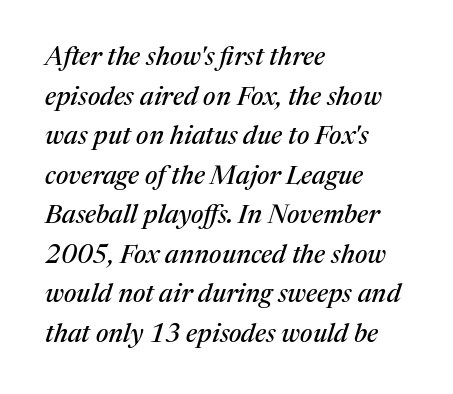
{"italic": "yes", "lean": "right", "slant_degrees": 17, "underline": "no", "align": "left", "line_spacing": "normal", "line_spacing_ratio": 1.52, "letter_spacing": "normal", "letter_spacing_em": 0.0, "glyph_px": 26}
